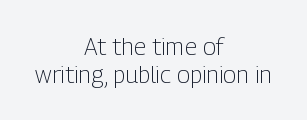
{"italic": "no", "bold": "no", "underline": "no", "align": "center", "line_spacing_ratio": 1.16, "letter_spacing": "normal", "letter_spacing_em": 0.0, "glyph_px": 24}
